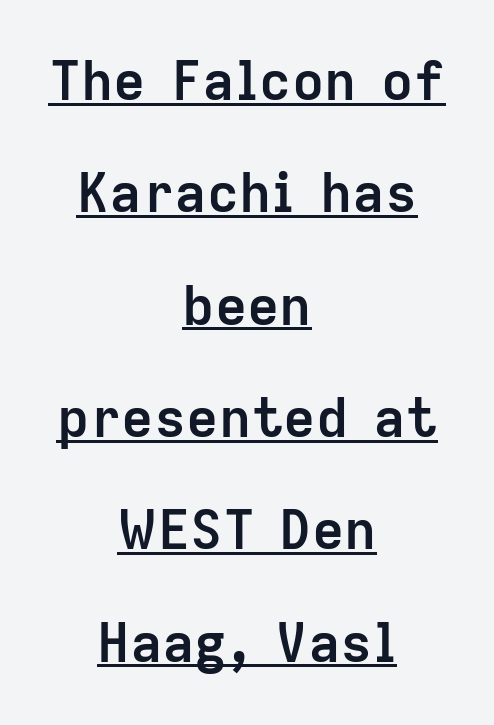
Q: Is the text bold? A: Yes.
Q: Is the text italic (slanted)? A: No, it is upright.
Q: Is the typeface a serif or a sans-serif typeface? A: Sans-serif.
Q: Is the text underlined? A: Yes.
Q: How is the paragraph aligned? A: Centered.
Q: Is the spacing between letters normal or unusually wide? A: Normal.
Q: Is the spacing between lines tight, normal or loose? A: Loose.
Q: Width (condensed, normal, or wide)? A: Normal.
Q: Stroke contrast? A: Low.
Q: x-height? A: Medium.
Q: Monospaced? A: No.
